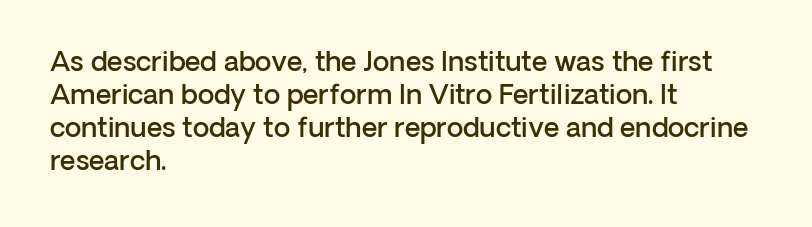
The image shows 27 px text type, upright; set left-aligned, line spacing 1.22x, normal letter spacing, not underlined.
